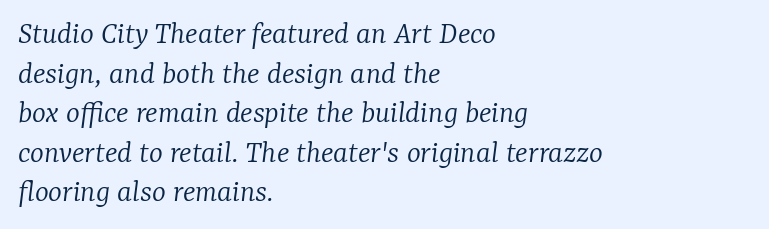
Q: Is the text bold? A: No.
Q: Is the text italic (slanted)? A: Yes, it leans right by about 7 degrees.
Q: Is the typeface a serif or a sans-serif typeface? A: Serif.
Q: Is the text underlined? A: No.
Q: How is the paragraph aligned? A: Left-aligned.
Q: Is the spacing between letters normal or unusually wide? A: Normal.
Q: Width (condensed, normal, or wide)? A: Normal.
Q: Stroke contrast? A: Low.
Q: x-height? A: Medium.
Q: Monospaced? A: No.
